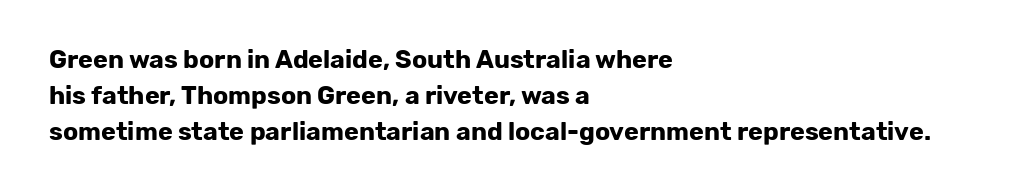
Q: Is the text bold? A: Yes.
Q: Is the text italic (slanted)? A: No, it is upright.
Q: Is the text underlined? A: No.
Q: How is the paragraph aligned? A: Left-aligned.
Q: Is the spacing between letters normal or unusually wide? A: Normal.
Q: Is the spacing between lines tight, normal or loose? A: Normal.
